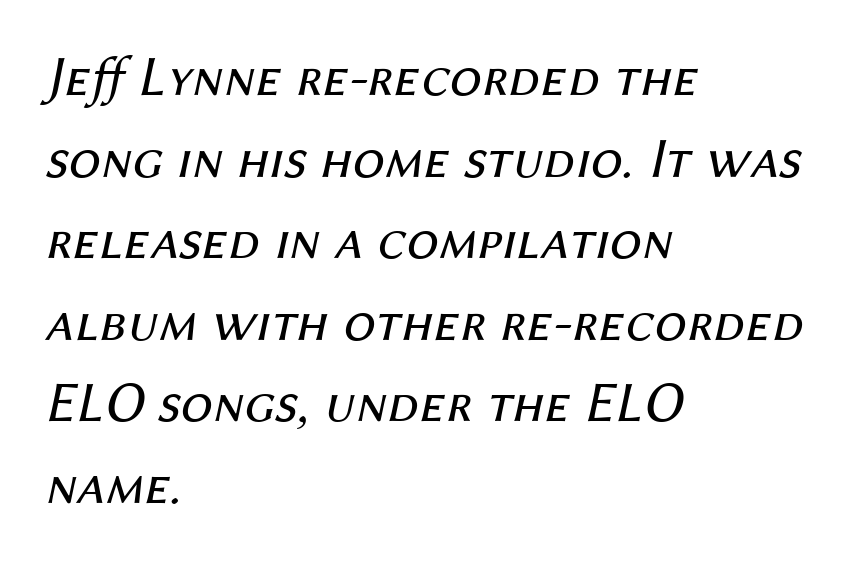
The foot of each line stays bare and open. The lettering tilts uniformly, giving the passage an italic look. This rendering uses left alignment, leaving the right contour irregular. The vertical gap from one line to the next is medium.
